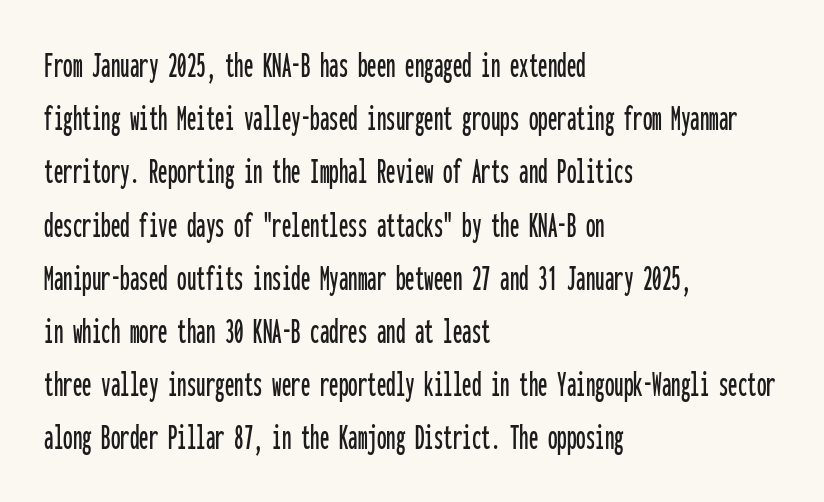
{"serif": "no", "italic": "no", "width": "condensed", "stroke_contrast": "low", "x_height": "medium", "monospaced": "yes", "underline": "no", "align": "left", "line_spacing": "normal", "line_spacing_ratio": 1.4, "letter_spacing": "normal", "letter_spacing_em": 0.0, "glyph_px": 38}
